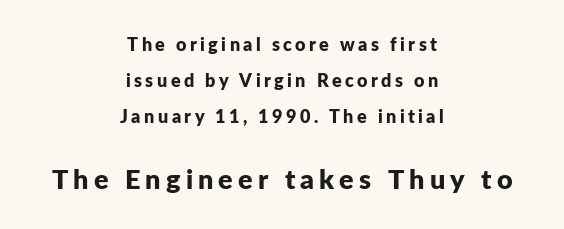
This sample uses an upright cut, with every glyph sitting square on the baseline. Every letter is thick-stroked: bold, no question. Block two is the big one; block one sits smaller above it. Where is the straight margin? There isn't one; the lines are centered. The specimen omits any rule beneath the text block's lines. This sample trades compactness for vertical openness between lines.
